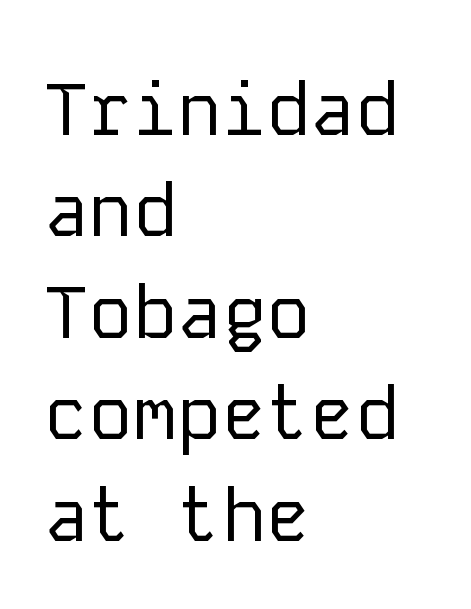
Does the leading feel generous? No, just average. The rendering keeps characters at their native spacing. The face used here is monospaced, like something from a code editor. The passage shown is not underscored anywhere. The characters display no serif detailing; their extremities are plain. Tall strokes in this sample are plumb rather than angled.
